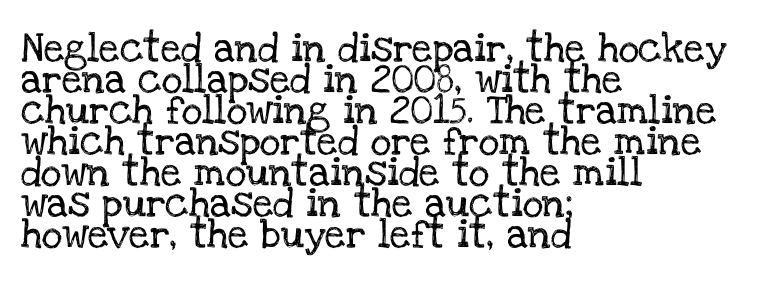
Q: Is the text italic (slanted)? A: No, it is upright.
Q: Is the typeface a serif or a sans-serif typeface? A: Serif.
Q: Is the text underlined? A: No.
Q: How is the paragraph aligned? A: Left-aligned.
Q: Is the spacing between letters normal or unusually wide? A: Normal.
Q: Is the spacing between lines tight, normal or loose? A: Tight.
Q: Width (condensed, normal, or wide)? A: Normal.
Q: Stroke contrast? A: Low.
Q: x-height? A: Large.
Q: Monospaced? A: No.
